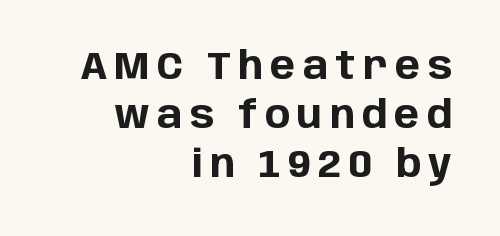
Q: Is the text bold? A: Yes.
Q: Is the text italic (slanted)? A: No, it is upright.
Q: Is the typeface a serif or a sans-serif typeface? A: Sans-serif.
Q: Is the text underlined? A: No.
Q: How is the paragraph aligned? A: Right-aligned.
Q: Is the spacing between lines tight, normal or loose? A: Normal.
Q: Width (condensed, normal, or wide)? A: Normal.
Q: Stroke contrast? A: Low.
Q: x-height? A: Large.
Q: Monospaced? A: No.
